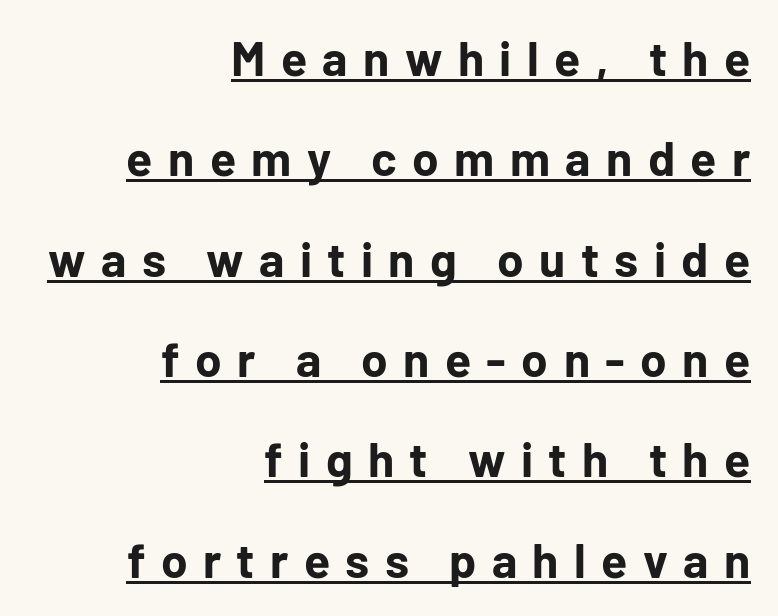
The image shows 48 px bold sans-serif type, upright; set right-aligned, loose line spacing (2.09x), unusually wide letter spacing (+0.32 em), underlined; low stroke contrast and a medium x-height.
